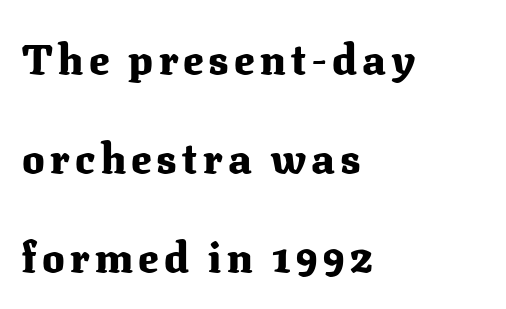
Q: Is the text bold? A: Yes.
Q: Is the text italic (slanted)? A: No, it is upright.
Q: Is the typeface a serif or a sans-serif typeface? A: Serif.
Q: Is the text underlined? A: No.
Q: How is the paragraph aligned? A: Left-aligned.
Q: Is the spacing between lines tight, normal or loose? A: Loose.
Q: Width (condensed, normal, or wide)? A: Normal.
Q: Stroke contrast? A: Medium.
Q: x-height? A: Medium.
Q: Monospaced? A: No.
